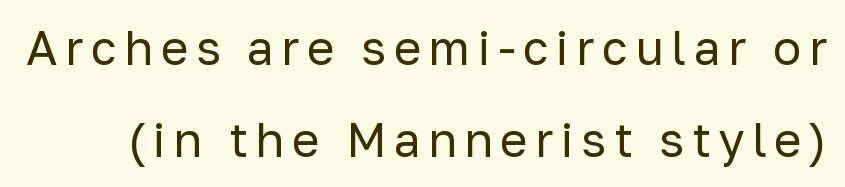
Q: Is the text bold? A: No.
Q: Is the text italic (slanted)? A: No, it is upright.
Q: Is the typeface a serif or a sans-serif typeface? A: Sans-serif.
Q: Is the text underlined? A: No.
Q: Is the spacing between lines tight, normal or loose? A: Loose.
Q: Width (condensed, normal, or wide)? A: Normal.
Q: Stroke contrast? A: Low.
Q: x-height? A: Medium.
Q: Monospaced? A: No.
